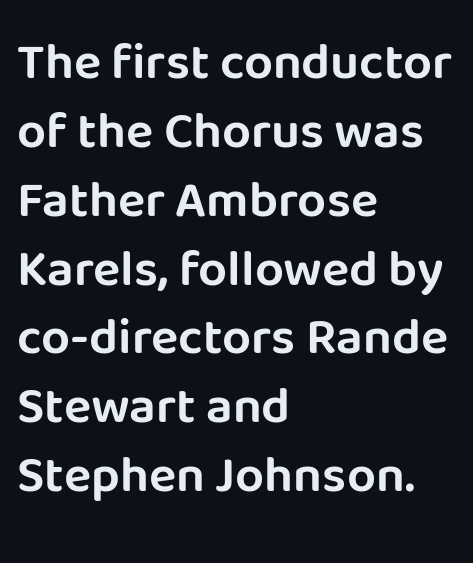
{"serif": "no", "italic": "no", "width": "normal", "stroke_contrast": "low", "x_height": "large", "monospaced": "no", "underline": "no", "align": "left", "line_spacing": "normal", "line_spacing_ratio": 1.35, "letter_spacing": "normal", "letter_spacing_em": 0.0, "glyph_px": 51}
